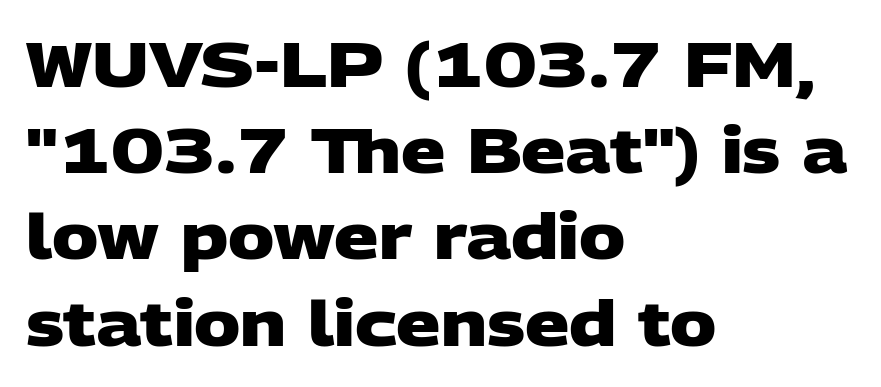
No feet cap the strokes, marking this as sans-serif type. Summary of vertical rhythm: regular, with standard interline spacing. This sample is left-justified, so line endings fall wherever the words run out. A full-strength bold gives these letters their thick strokes. Descenders hang freely into open space.
